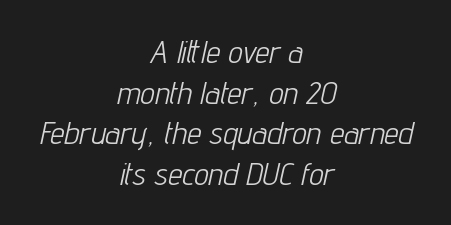
{"italic": "yes", "lean": "right", "slant_degrees": 12, "bold": "no", "weight": "light", "width": "condensed", "stroke_contrast": "low", "x_height": "medium", "monospaced": "no", "underline": "no", "align": "center", "line_spacing": "normal", "line_spacing_ratio": 1.27, "letter_spacing": "normal", "letter_spacing_em": 0.0, "glyph_px": 32}
